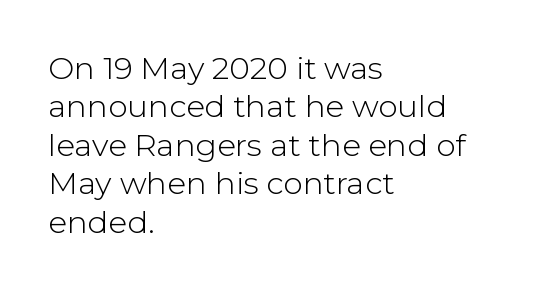
Q: Is the text bold? A: No.
Q: Is the text italic (slanted)? A: No, it is upright.
Q: Is the typeface a serif or a sans-serif typeface? A: Sans-serif.
Q: Is the text underlined? A: No.
Q: How is the paragraph aligned? A: Left-aligned.
Q: Is the spacing between letters normal or unusually wide? A: Normal.
Q: Width (condensed, normal, or wide)? A: Normal.
Q: Stroke contrast? A: Low.
Q: x-height? A: Medium.
Q: Monospaced? A: No.
